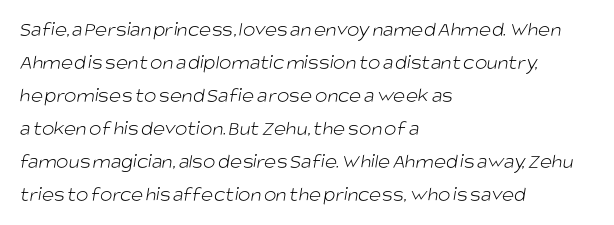
Spacing between characters is what you'd get straight out of the box. The letters look calm and open, with moderate or lighter stems. A bare baseline throughout the passage. The block of text has a typical density, with ordinary space between rows.
